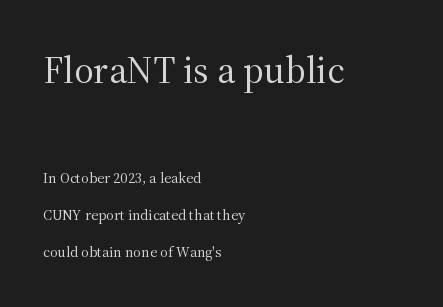
Each letter keeps its own natural width here, so spacing adapts to shape. Widely set lines give the paragraph a tall, airy silhouette. Is the type heavy? It reads as light-to-regular instead. The type sits square on the baseline with zero lean. The font family rendered here belongs to the serif group. Decoration check: the copy has no underline.
